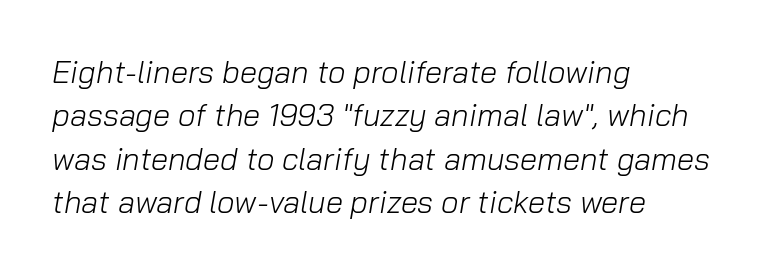
The image shows 31 px light type, italic (leaning right); set left-aligned, normal line spacing (1.4x), normal letter spacing, not underlined; low stroke contrast and a medium x-height.
